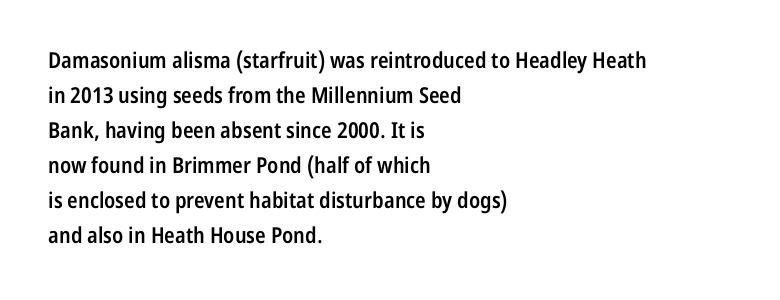
Rows of type keep a routine distance in the vertical direction. Tracking here is standard; glyphs follow each other at the usual distance. Ascenders rise straight up at ninety degrees. A fair bit of extra ink — the face is semibold, not bold.
